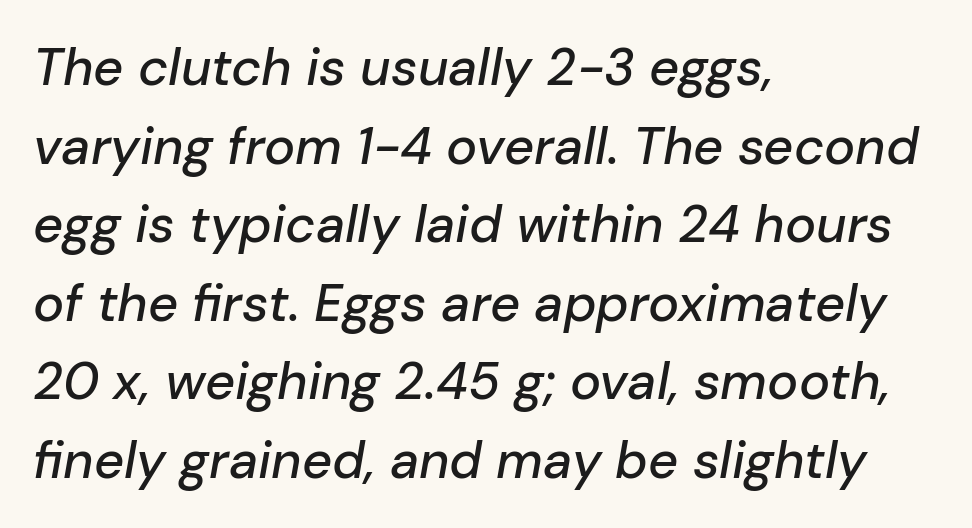
Type without underlining. What stands out about the letter spacing? Nothing — it is the standard amount. What's the leading like? Ordinary, nothing unusual. You can tell it's italic because the verticals aren't actually vertical.
